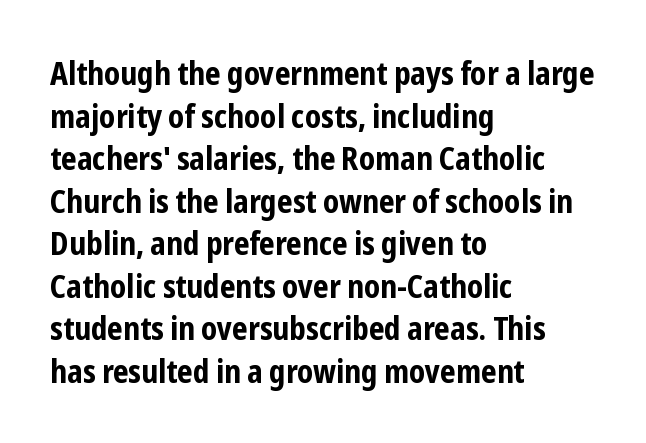
{"serif": "no", "italic": "no", "bold": "yes", "weight": "bold", "width": "condensed", "stroke_contrast": "low", "x_height": "medium", "monospaced": "no", "underline": "no", "align": "left", "line_spacing": "normal", "line_spacing_ratio": 1.33, "letter_spacing": "normal", "letter_spacing_em": 0.0, "glyph_px": 32}
